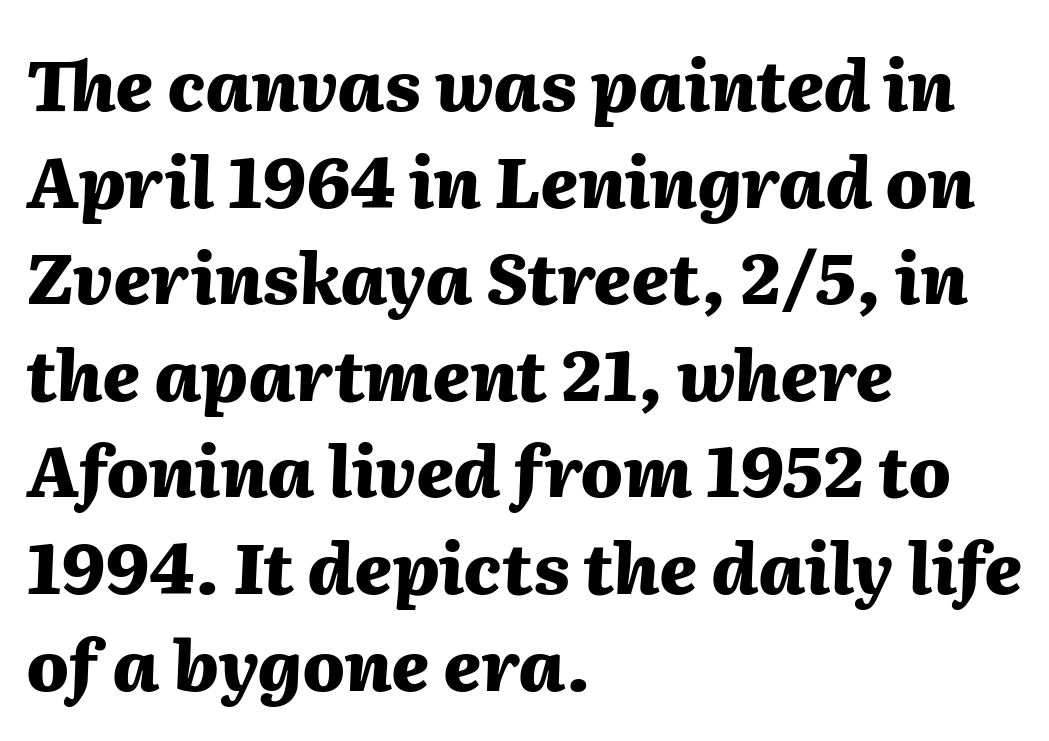
Q: Is the text bold? A: Yes.
Q: Is the text italic (slanted)? A: Yes, it leans right by about 2 degrees.
Q: Is the text underlined? A: No.
Q: How is the paragraph aligned? A: Left-aligned.
Q: Is the spacing between letters normal or unusually wide? A: Normal.
Q: Is the spacing between lines tight, normal or loose? A: Normal.
Q: Width (condensed, normal, or wide)? A: Normal.
Q: Stroke contrast? A: Medium.
Q: x-height? A: Medium.
Q: Monospaced? A: No.
